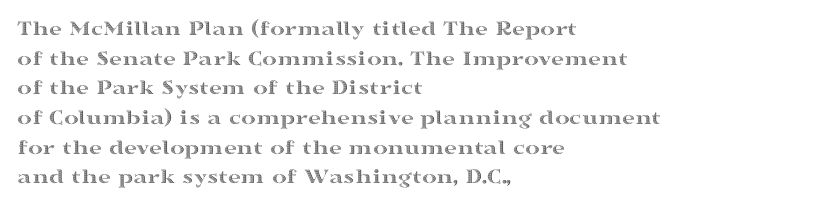
The image shows 22 px text type, upright; set left-aligned, normal line spacing (1.35x), normal letter spacing, not underlined.
